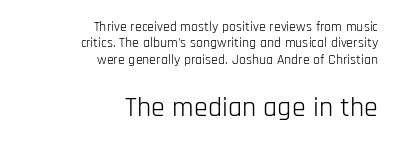
The font is comparable to plain body text, perhaps lighter. Character widths vary here, with narrow letters taking less room than wide ones. Which of the two is more prominent by size? The second, at the bottom. The compositor pushed each line to the right boundary.
